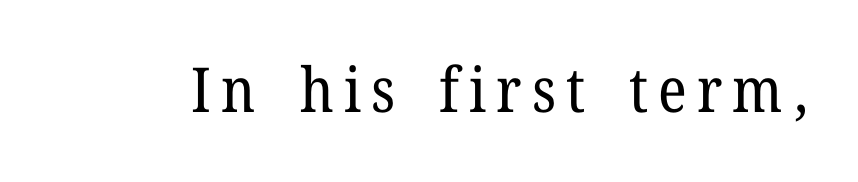
The gap between lines stays unmarked. Letterform terminals end in serifs throughout the passage. The rendering uses natural spacing where letterforms have individual widths. Italic: no, the glyphs are upright roman.
